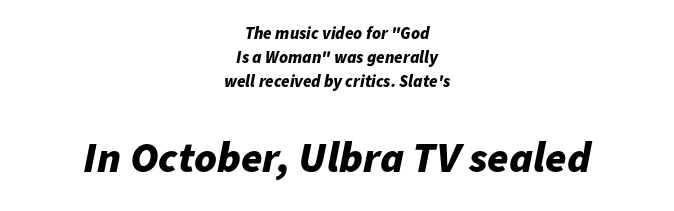
Style check: oblique. I'd describe the lettering as bold — thick and assertive. Of the two passages, the one underneath uses the larger point size. Quick note: interline space is typical. A typesetter would call this proportional, since set widths differ per character.
